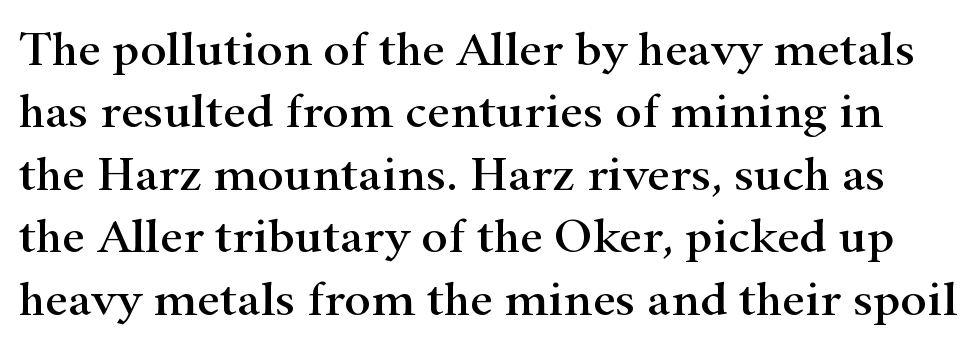
Q: Is the text italic (slanted)? A: No, it is upright.
Q: Is the typeface a serif or a sans-serif typeface? A: Serif.
Q: Is the text underlined? A: No.
Q: Is the spacing between letters normal or unusually wide? A: Normal.
Q: Is the spacing between lines tight, normal or loose? A: Normal.
Q: Width (condensed, normal, or wide)? A: Wide.
Q: Stroke contrast? A: High.
Q: x-height? A: Small.
Q: Monospaced? A: No.
